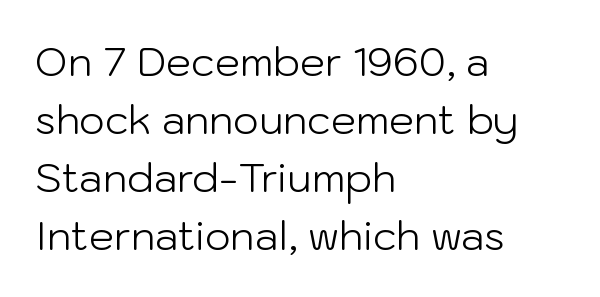
Does the lettering tilt? It doesn't — this is upright. The face used here is rendered with its standard letterfit. This rendering employs a face without finishing strokes, i.e., a sans-serif. Only glyphs here, with clear space below each row. The space between consecutive lines is moderate.
